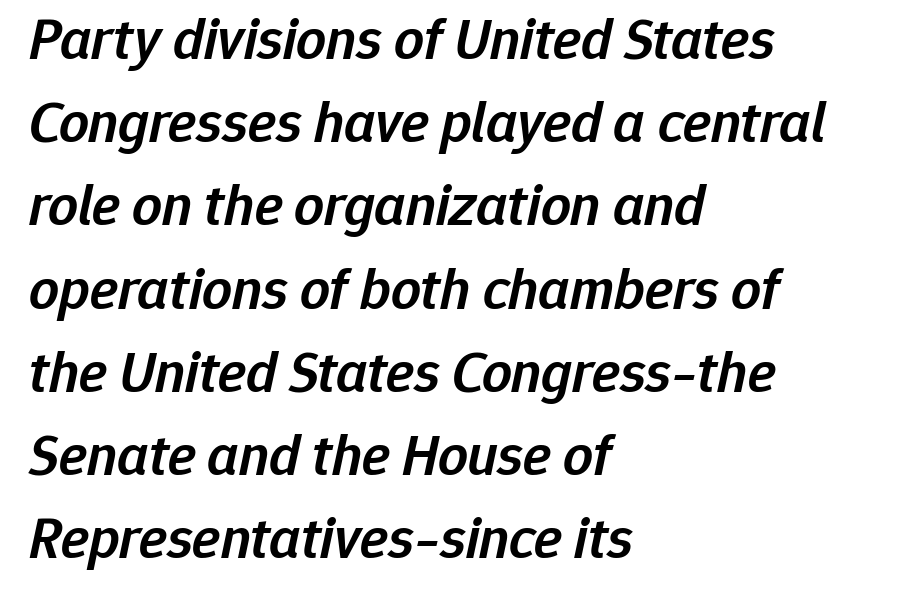
The image shows 59 px semibold type, italic (leaning right); set left-aligned, normal line spacing (1.41x), normal letter spacing, not underlined; low stroke contrast and a medium x-height.
